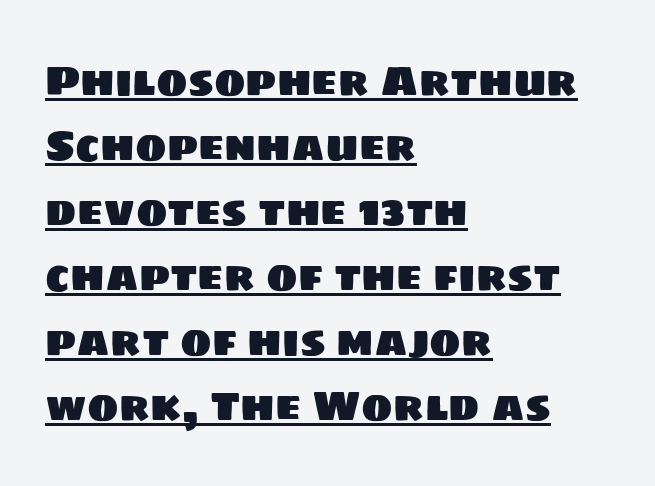
The image shows 42 px sans-serif type; set left-aligned, normal line spacing (1.55x), normal letter spacing, underlined; low stroke contrast and a large x-height.
